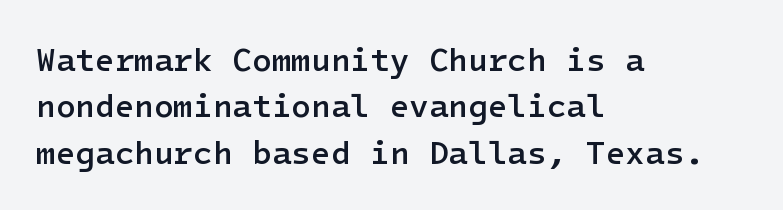
{"serif": "no", "italic": "no", "bold": "semi", "weight": "semibold", "width": "normal", "stroke_contrast": "low", "x_height": "medium", "underline": "no", "align": "left", "line_spacing": "normal", "line_spacing_ratio": 1.45, "letter_spacing": "normal", "letter_spacing_em": 0.0, "glyph_px": 32}
